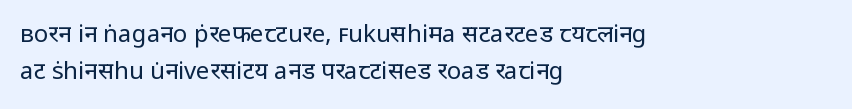
Standard letterfit; no display-style spreading of the glyphs. No chunkiness to these letters — they're not bold. This is roman type, the default non-slanted kind. Does the copy run flush right? No — it runs flush left.
